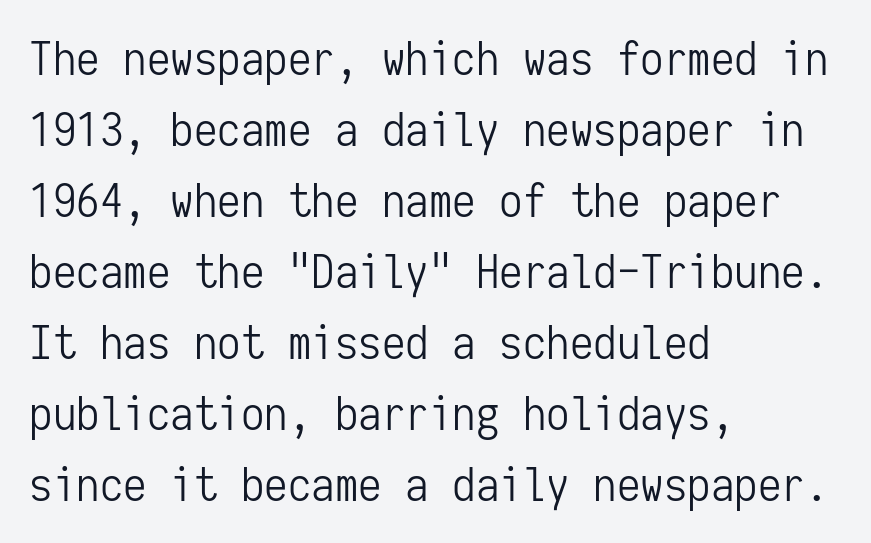
The image shows 47 px light, condensed sans-serif type, upright, monospaced; set left-aligned, normal line spacing (1.51x), normal letter spacing, not underlined; low stroke contrast and a medium x-height.
